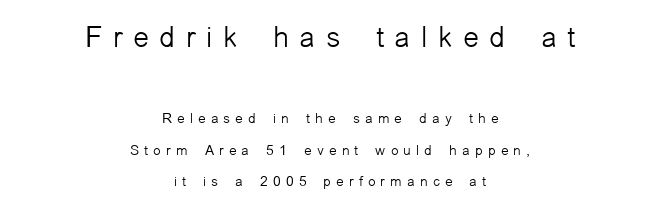
The weight would be labelled regular, book, light, or lighter still. Visually, the top section dominates because its glyphs are scaled up. Letter spacing: wide. Unlike a traditional serif, this face leaves its strokes unadorned.
